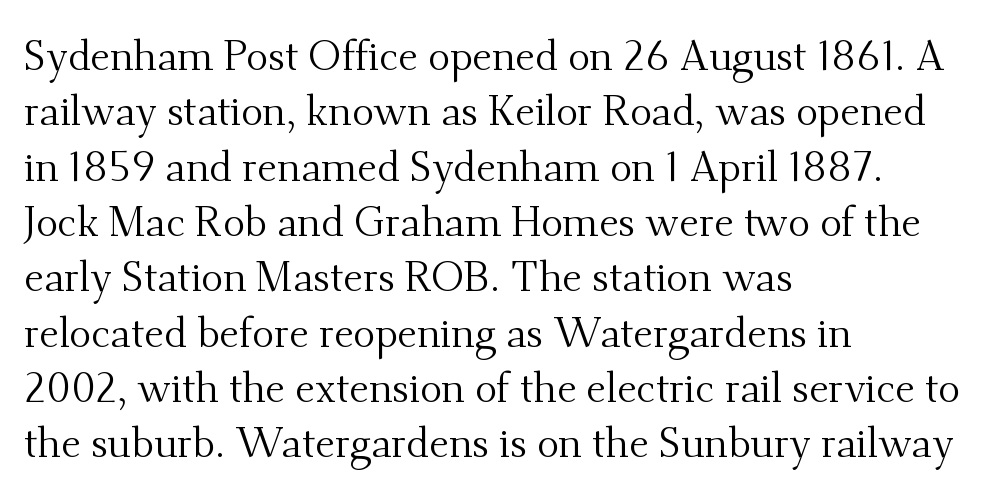
Q: Is the text bold? A: No.
Q: Is the text italic (slanted)? A: No, it is upright.
Q: Is the typeface a serif or a sans-serif typeface? A: Serif.
Q: Is the text underlined? A: No.
Q: How is the paragraph aligned? A: Left-aligned.
Q: Is the spacing between letters normal or unusually wide? A: Normal.
Q: Is the spacing between lines tight, normal or loose? A: Normal.
Q: Width (condensed, normal, or wide)? A: Normal.
Q: Stroke contrast? A: Medium.
Q: x-height? A: Small.
Q: Monospaced? A: No.
